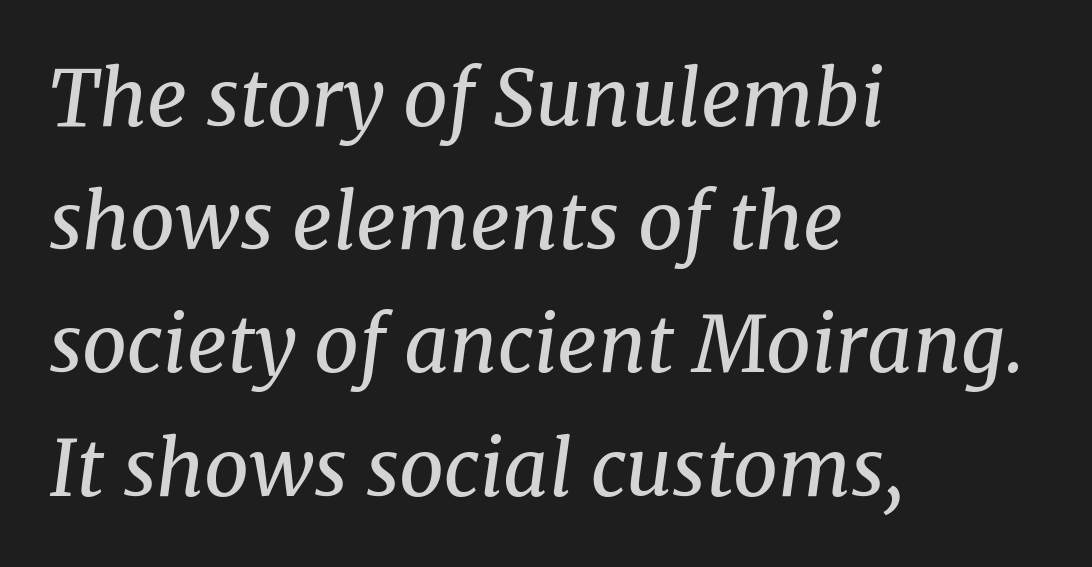
The image shows 78 px regular-weight serif type, italic (leaning right); set left-aligned, normal line spacing (1.58x), normal letter spacing, not underlined; medium stroke contrast and a medium x-height.
